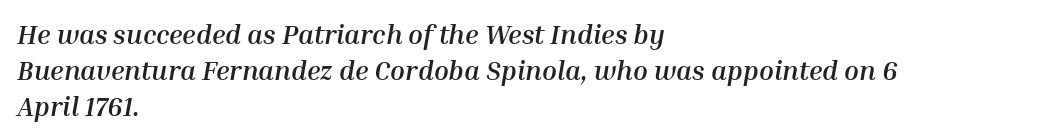
The image shows 27 px bold type, italic (leaning right); set left-aligned, normal line spacing (1.33x), normal letter spacing, not underlined.
